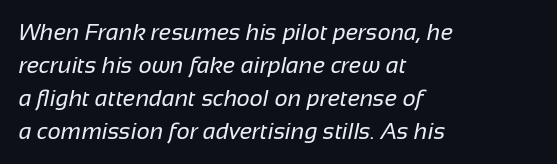
Is the stroke heavy? The answer is a plain regular-or-lighter. A bare baseline throughout the passage. Each line starts at the same left margin while the right side varies. Here the glyphs are tracked normally, forming tight word shapes.
